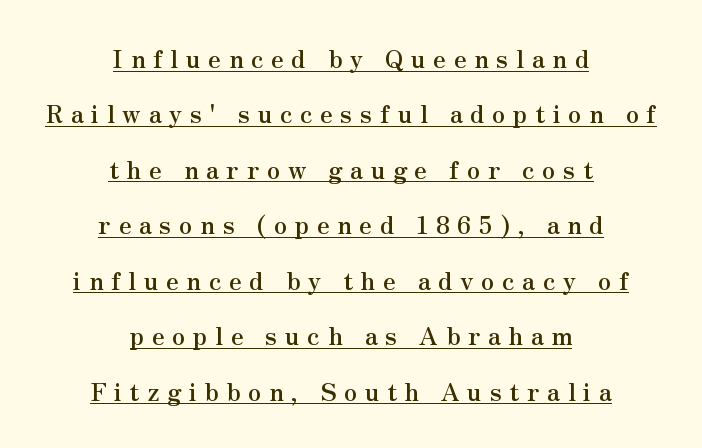
The image shows 24 px bold type, upright; set centered, loose line spacing (2.31x), unusually wide letter spacing (+0.32 em), underlined.
